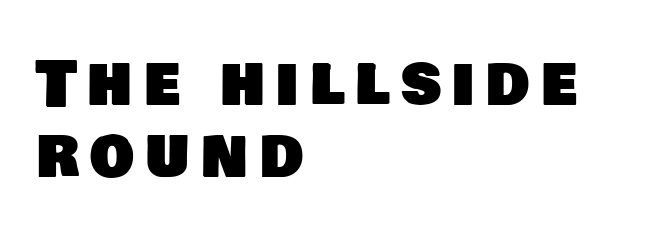
Q: Is the typeface a serif or a sans-serif typeface? A: Sans-serif.
Q: Is the text underlined? A: No.
Q: How is the paragraph aligned? A: Left-aligned.
Q: Is the spacing between lines tight, normal or loose? A: Tight.
Q: Width (condensed, normal, or wide)? A: Normal.
Q: Stroke contrast? A: Low.
Q: x-height? A: Large.
Q: Monospaced? A: No.
